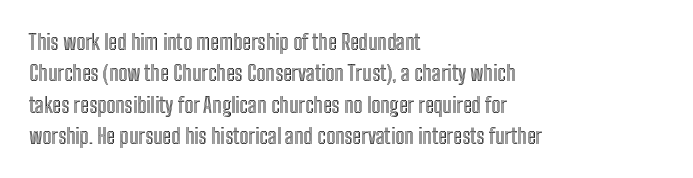
The image shows 21 px text type, upright; set left-aligned, normal line spacing (1.49x), normal letter spacing, not underlined.
